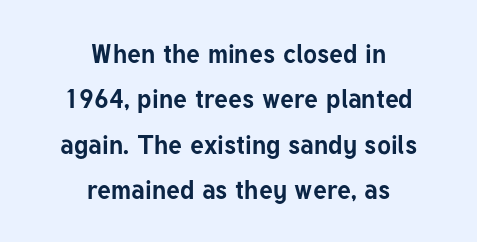
Q: Is the text bold? A: Yes.
Q: Is the text italic (slanted)? A: No, it is upright.
Q: Is the text underlined? A: No.
Q: How is the paragraph aligned? A: Centered.
Q: Is the spacing between letters normal or unusually wide? A: Normal.
